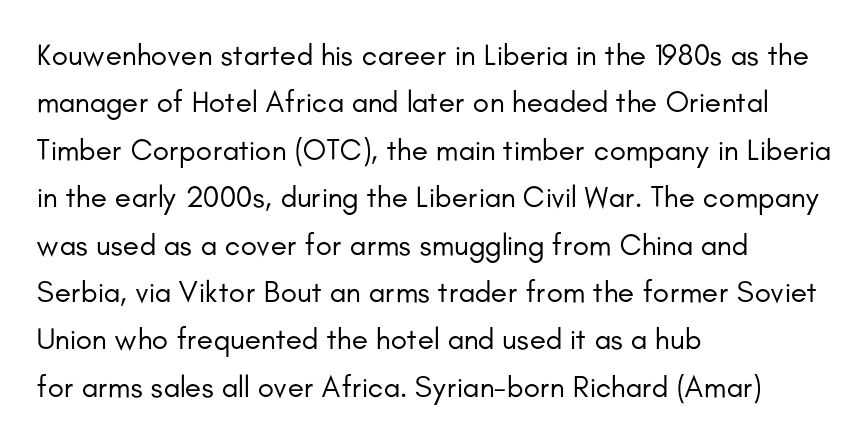
Honestly, there is no underline to notice here at all. Caption: multi-line text, flush left, ragged right. Whoever set this chose a conventional vertical rhythm. These lines are rendered in a variable-pitch font. Do the letters lean? They stand straight.
